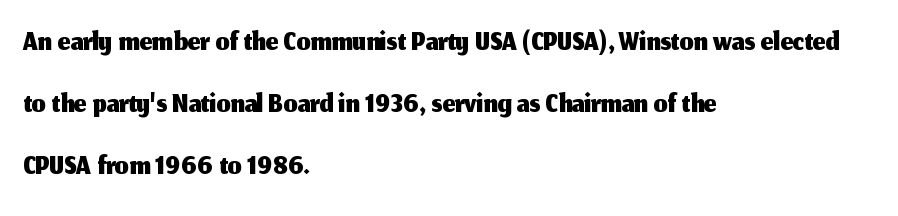
{"serif": "no", "italic": "no", "width": "normal", "stroke_contrast": "medium", "x_height": "medium", "monospaced": "no", "underline": "no", "align": "left", "line_spacing": "normal", "line_spacing_ratio": 1.41, "letter_spacing": "normal", "letter_spacing_em": 0.0, "glyph_px": 44}
